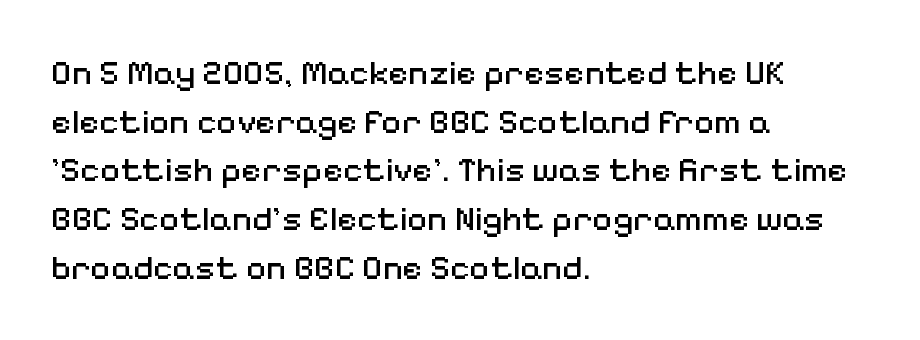
The lines in this sample share a left origin and differ only in where they stop. Clear beneath every line of the passage. You could not count columns in this text — the font is proportionally spaced. It's the straight-up-and-down kind of type.
